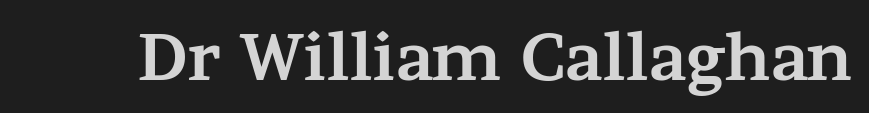
{"serif": "yes", "italic": "no", "bold": "yes", "weight": "bold", "width": "wide", "stroke_contrast": "medium", "x_height": "medium", "monospaced": "no", "underline": "no", "letter_spacing": "normal", "letter_spacing_em": 0.0, "glyph_px": 64}
